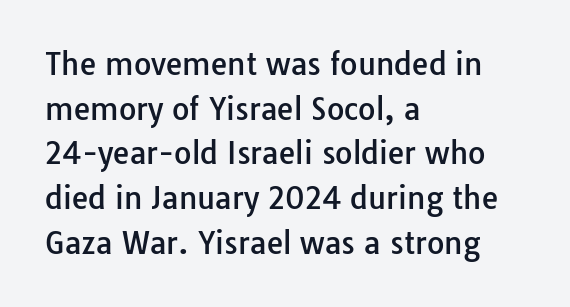
Does the copy run flush right? No — it runs flush left. A typesetter would call this leading conventional body-copy spacing. Lines of text with bare space underneath. The font family rendered here belongs to the sans-serif group. Varying glyph widths throughout — classic text-font behaviour.
